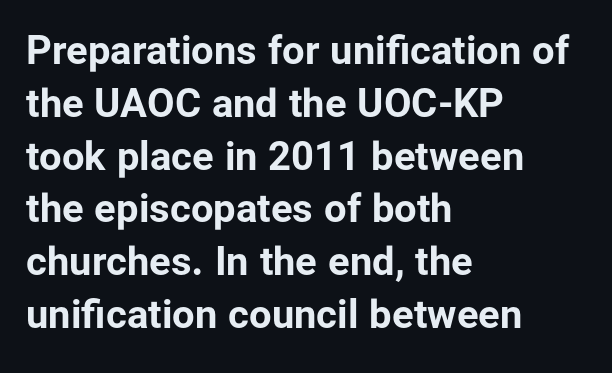
Rendered with straight, roman letterforms. Descender tails drop into unmarked territory. Leading: standard. The rendering shows plain stroke endings on the letterforms — a sans-serif design. Pretty heavy lettering here — definitely bold. Compared with a centered layout, this one pins lines to the left instead.
